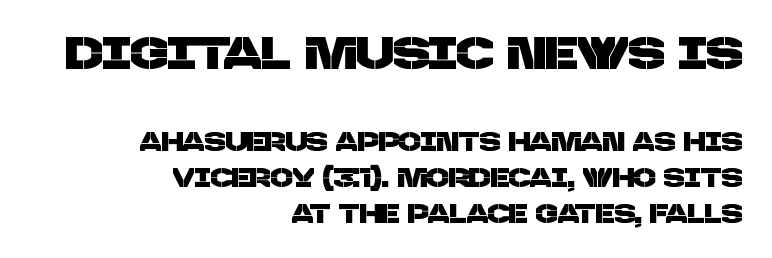
Q: Is the typeface a serif or a sans-serif typeface? A: Sans-serif.
Q: Is the text underlined? A: No.
Q: How is the paragraph aligned? A: Right-aligned.
Q: Is the spacing between letters normal or unusually wide? A: Normal.
Q: Is the spacing between lines tight, normal or loose? A: Normal.
Q: Which block of text is set in a larger size, the first (top) or the second (bottom)? A: The first (top) one.
Q: Width (condensed, normal, or wide)? A: Normal.
Q: Stroke contrast? A: Low.
Q: x-height? A: Large.
Q: Monospaced? A: No.
